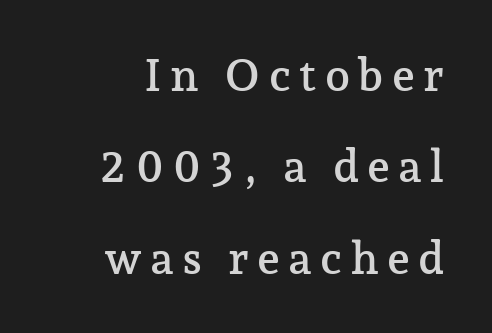
The image shows 45 px serif type, upright; set loose line spacing (2.03x), not underlined; low stroke contrast and a medium x-height.
